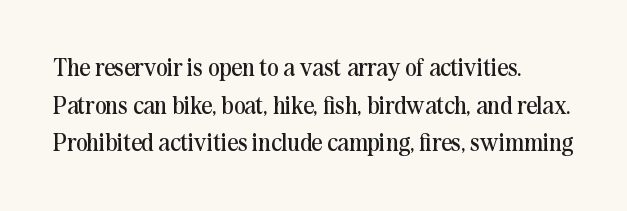
The setting favours the left margin, as ordinary paragraphs usually do. The face looks like a standard text weight, possibly lighter. Each row of text sits above clean, open space. Posture: straight, roman, zero tilt.
